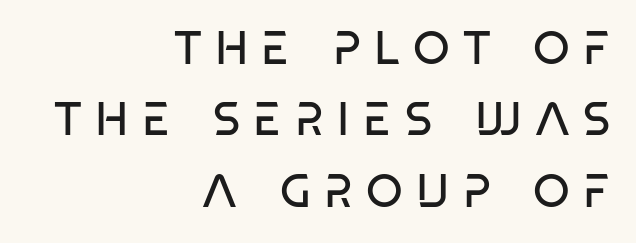
{"serif": "no", "italic": "no", "bold": "no", "weight": "regular", "width": "condensed", "stroke_contrast": "low", "x_height": "large", "monospaced": "no", "underline": "no", "align": "right", "line_spacing": "normal", "line_spacing_ratio": 1.52, "letter_spacing": "wide", "letter_spacing_em": 0.28, "glyph_px": 47}
